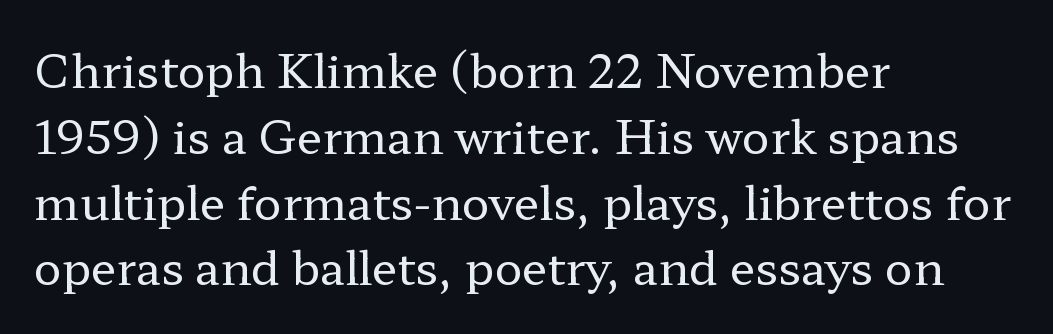
{"serif": "yes", "italic": "no", "bold": "no", "weight": "regular", "width": "wide", "stroke_contrast": "low", "x_height": "medium", "monospaced": "no", "underline": "no", "align": "left", "line_spacing": "normal", "line_spacing_ratio": 1.43, "letter_spacing": "normal", "letter_spacing_em": 0.0, "glyph_px": 46}
